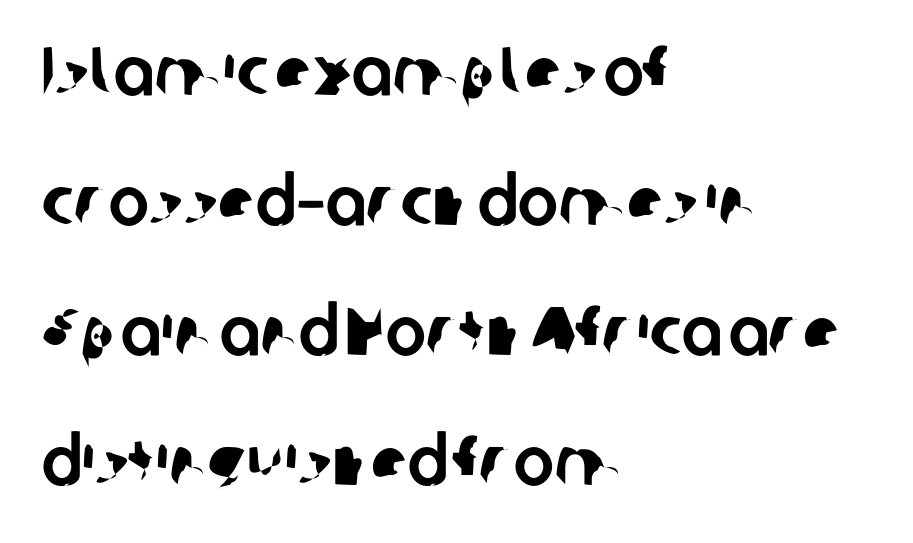
Nobody drew a line under any word here. Does extra space separate the letters? No, they use regular spacing. Observe the absence of serifs on each vertical stroke in this sample. The passage shown is typed in a proportional face where columns would drift. Vertically, the passage feels expansive, rows floating well apart. The text block is weighted toward the left margin, trailing off unevenly rightward.
